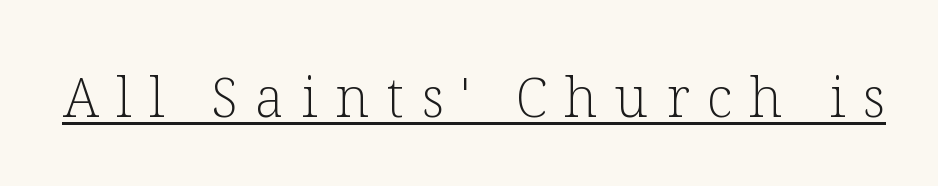
The image shows 55 px light serif type, upright; set unusually wide letter spacing (+0.32 em), underlined; low stroke contrast and a medium x-height.
